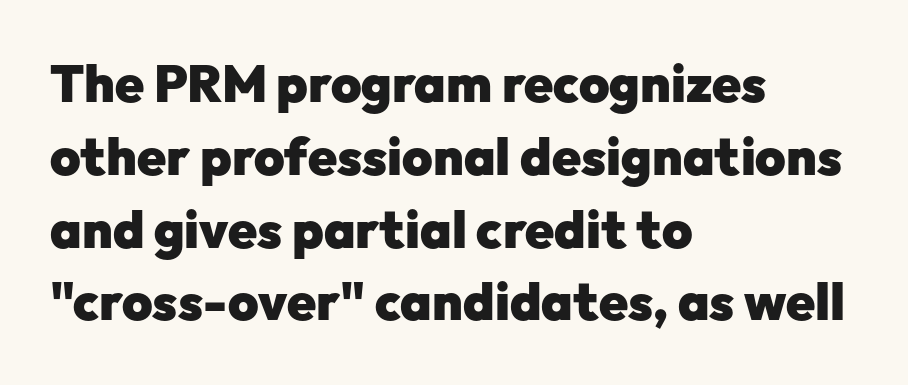
Lines of text with bare space underneath. Plenty of ink on the page — the face is bold. The letters sit at their default tracking, neither squeezed nor spread. This sample is left-justified, so line endings fall wherever the words run out. If you measured baseline to baseline, you'd find a middling distance. Nothing sits at the stroke ends, so this counts as sans-serif.
